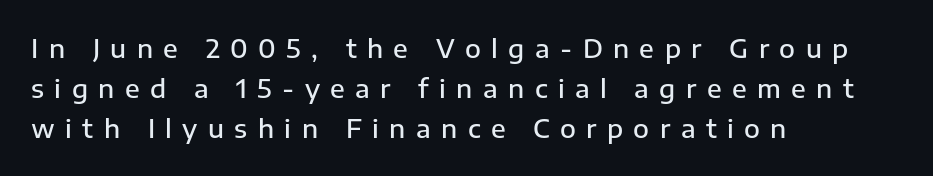
The image shows 26 px text type, upright; set left-aligned, normal line spacing (1.54x), unusually wide letter spacing (+0.4 em), not underlined.
